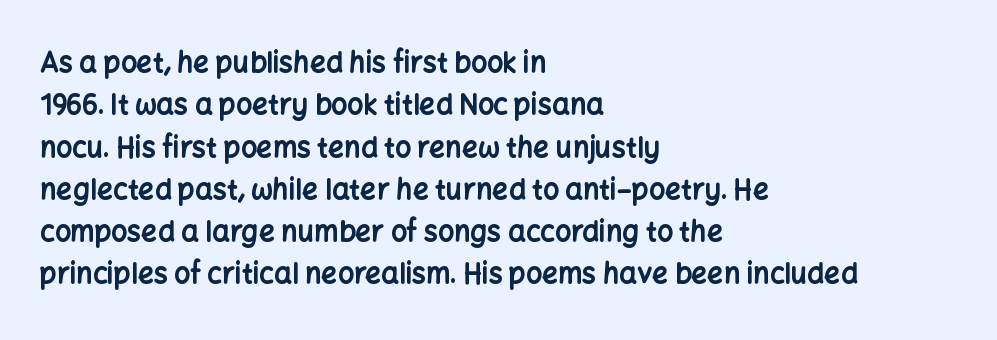
The image shows 28 px bold sans-serif type, upright; set left-aligned, normal line spacing (1.51x), normal letter spacing, not underlined; low stroke contrast and a medium x-height.
